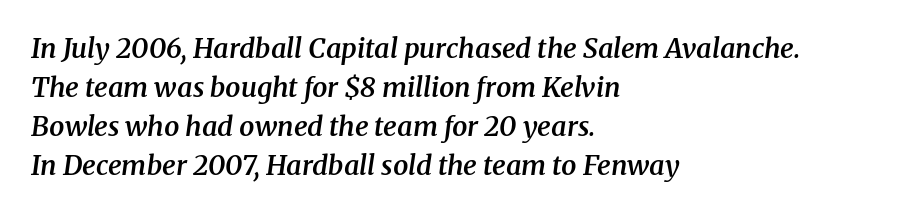
Q: Is the text bold? A: Semi-bold.
Q: Is the text italic (slanted)? A: Yes, it leans right by about 8 degrees.
Q: Is the text underlined? A: No.
Q: How is the paragraph aligned? A: Left-aligned.
Q: Is the spacing between letters normal or unusually wide? A: Normal.
Q: Is the spacing between lines tight, normal or loose? A: Normal.
